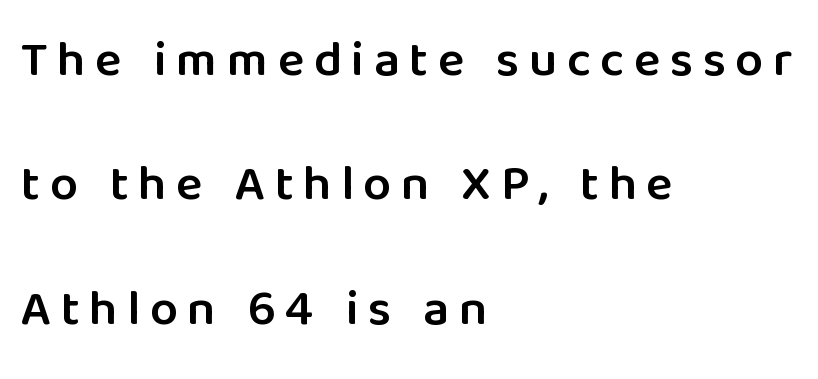
{"serif": "no", "italic": "no", "bold": "semi", "weight": "semibold", "width": "normal", "stroke_contrast": "low", "x_height": "medium", "monospaced": "no", "underline": "no", "align": "left", "line_spacing": "loose", "line_spacing_ratio": 2.49, "glyph_px": 50}
